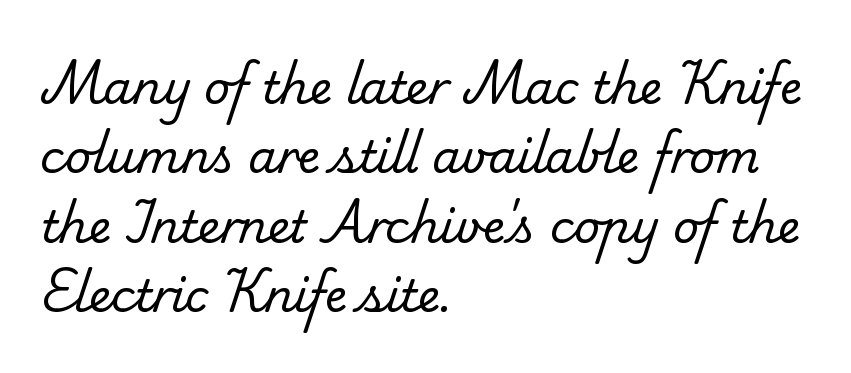
Q: Is the text bold? A: No.
Q: Is the typeface a serif or a sans-serif typeface? A: Serif.
Q: Is the text underlined? A: No.
Q: How is the paragraph aligned? A: Left-aligned.
Q: Is the spacing between letters normal or unusually wide? A: Normal.
Q: Is the spacing between lines tight, normal or loose? A: Normal.
Q: Width (condensed, normal, or wide)? A: Normal.
Q: Stroke contrast? A: Low.
Q: x-height? A: Small.
Q: Monospaced? A: No.
